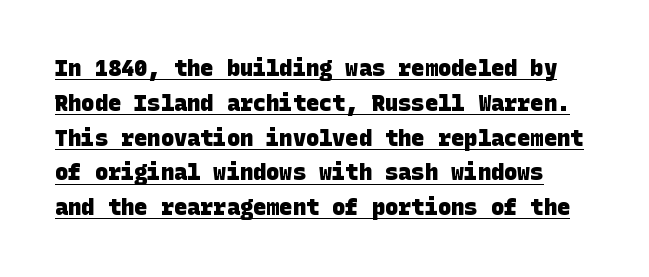
{"bold": "yes", "underline": "yes", "line_spacing": "normal", "line_spacing_ratio": 1.58, "letter_spacing": "normal", "letter_spacing_em": 0.0, "glyph_px": 22}
